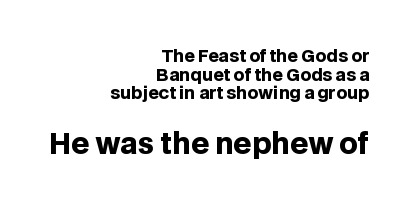
Caption: bold face, heavy strokes. Posture: vertical. Descenders hang freely into open space. This sample uses a sans-serif face. The lines are quadded right.
